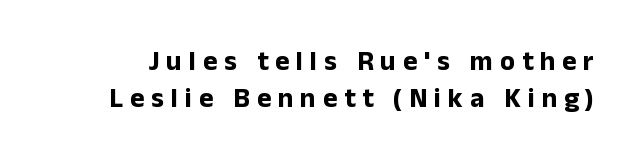
Q: Is the text bold? A: Yes.
Q: Is the text italic (slanted)? A: No, it is upright.
Q: Is the text underlined? A: No.
Q: Is the spacing between letters normal or unusually wide? A: Unusually wide.
Q: Is the spacing between lines tight, normal or loose? A: Normal.
